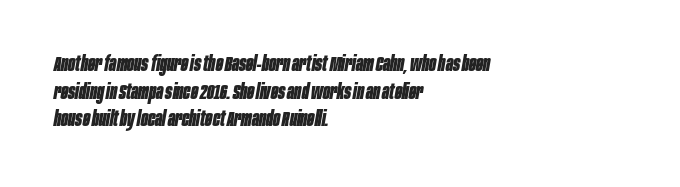
{"italic": "yes", "lean": "right", "slant_degrees": 10, "bold": "yes", "underline": "no", "align": "left", "line_spacing": "normal", "line_spacing_ratio": 1.32, "letter_spacing": "normal", "letter_spacing_em": 0.0, "glyph_px": 21}
